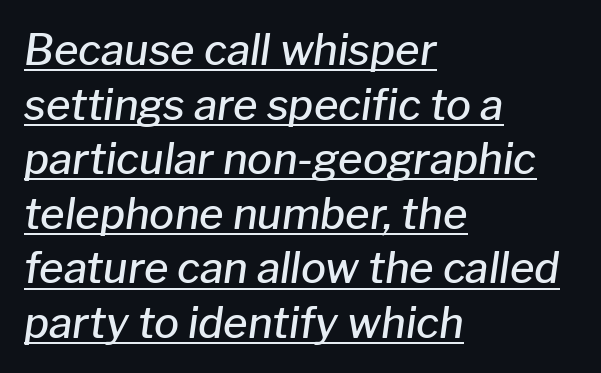
The image shows 42 px semibold type, italic (leaning right); set left-aligned, normal line spacing (1.3x), normal letter spacing, underlined; low stroke contrast and a medium x-height.
